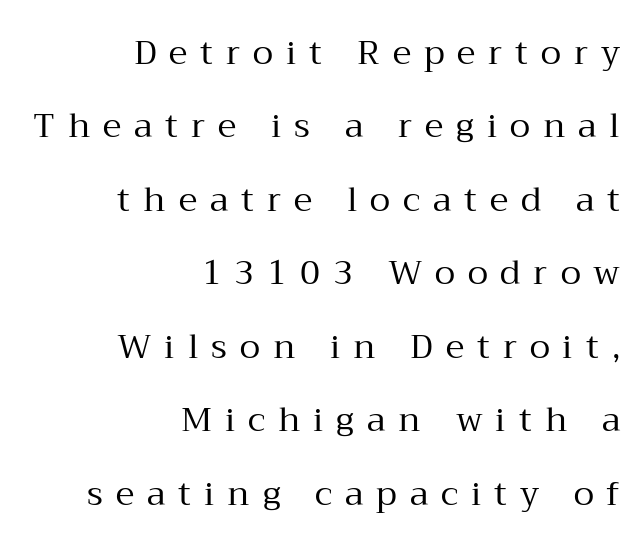
The image shows 34 px regular-weight serif type, upright; set right-aligned, loose line spacing (2.16x), unusually wide letter spacing (+0.38 em), not underlined; medium stroke contrast and a medium x-height.
